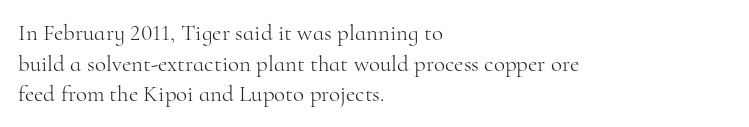
Q: Is the text bold? A: No.
Q: Is the text italic (slanted)? A: No, it is upright.
Q: Is the text underlined? A: No.
Q: How is the paragraph aligned? A: Left-aligned.
Q: Is the spacing between letters normal or unusually wide? A: Normal.
Q: Is the spacing between lines tight, normal or loose? A: Normal.
